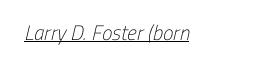
Notice how a bar underscores the lettering throughout. Weight: in the light-to-regular range. The tracking reads as untouched default to a designer's eye.
